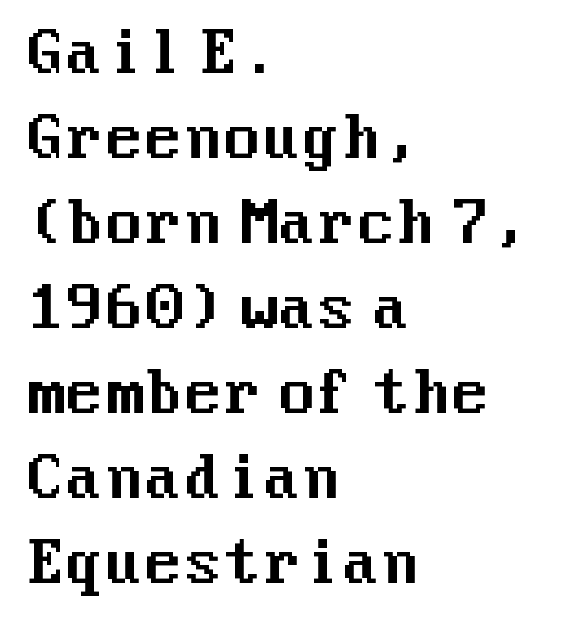
Q: Is the text italic (slanted)? A: No, it is upright.
Q: Is the typeface a serif or a sans-serif typeface? A: Sans-serif.
Q: Is the text underlined? A: No.
Q: How is the paragraph aligned? A: Left-aligned.
Q: Is the spacing between letters normal or unusually wide? A: Normal.
Q: Is the spacing between lines tight, normal or loose? A: Normal.
Q: Width (condensed, normal, or wide)? A: Normal.
Q: Stroke contrast? A: Medium.
Q: x-height? A: Medium.
